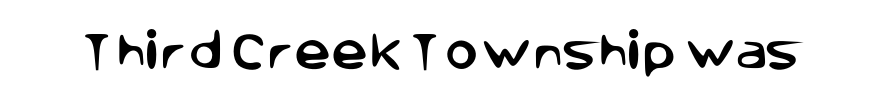
{"serif": "no", "italic": "no", "width": "normal", "stroke_contrast": "low", "x_height": "large", "monospaced": "no", "underline": "no", "letter_spacing": "normal", "letter_spacing_em": 0.0, "glyph_px": 41}
